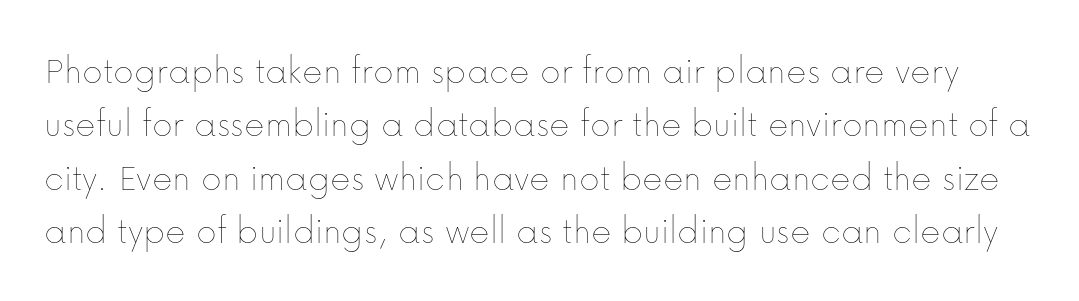
The image shows 39 px thin type, upright; set normal line spacing (1.37x), normal letter spacing, not underlined; low stroke contrast and a medium x-height.
